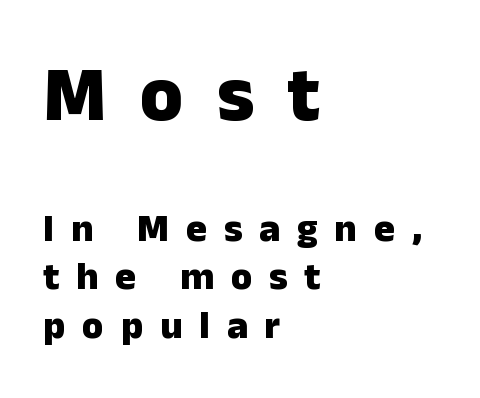
The passage shown is typeset with a sans-serif family. Is there any slant? The stems are plumb. Do the characters align in a grid? No, the font is proportional. The strokes are fattened all the way to bold. Visually the block forms a straight wall on the left and a jagged coastline on the right. Spacing between characters has been opened up far beyond the box default.
